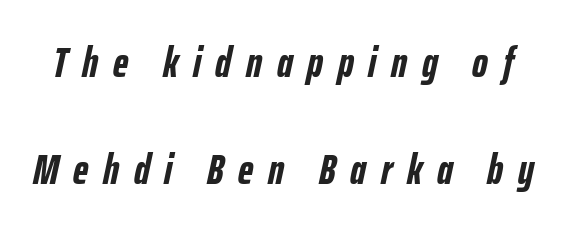
The gap between lines stays unmarked. Varying glyph widths throughout — classic text-font behaviour. Characters are canted at an angle relative to the baseline's perpendicular. Heft: maximum for text — a bold. Characters follow at a spacing far wider than the type designer built in. Interline gaps are noticeably wide in this sample.
